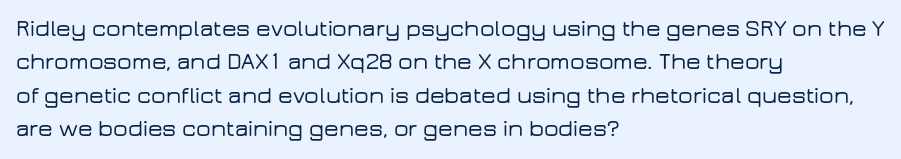
The image shows 23 px text type, upright; set left-aligned, normal line spacing (1.45x), normal letter spacing, not underlined.
